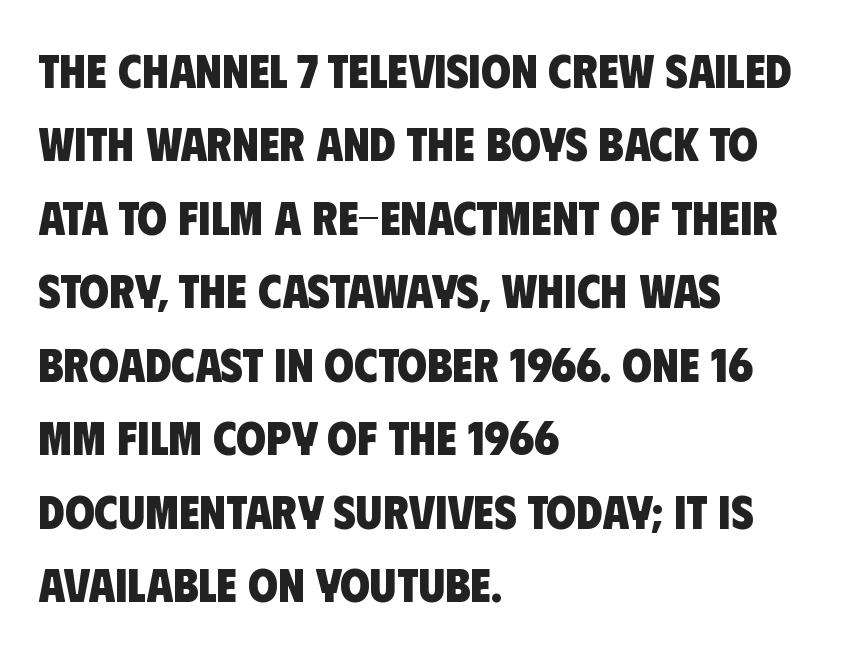
This is heavy type, rendered in bold. The words here are not underlined. Letter spacing: default. Every row of glyphs begins at an identical x-position on the left. What kind of face is this? One without serifs — a sans. Regarding leading, the lines here are spaced in the standard way.
